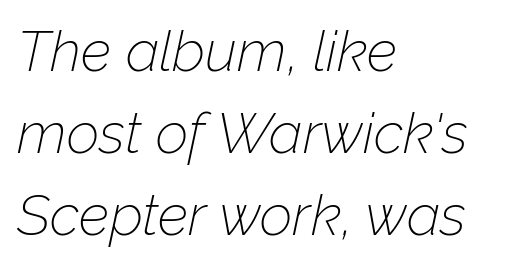
{"italic": "yes", "lean": "right", "slant_degrees": 12, "bold": "no", "weight": "thin", "width": "normal", "stroke_contrast": "low", "x_height": "medium", "monospaced": "no", "underline": "no", "align": "left", "line_spacing": "normal", "line_spacing_ratio": 1.44, "letter_spacing": "normal", "letter_spacing_em": 0.0, "glyph_px": 57}
